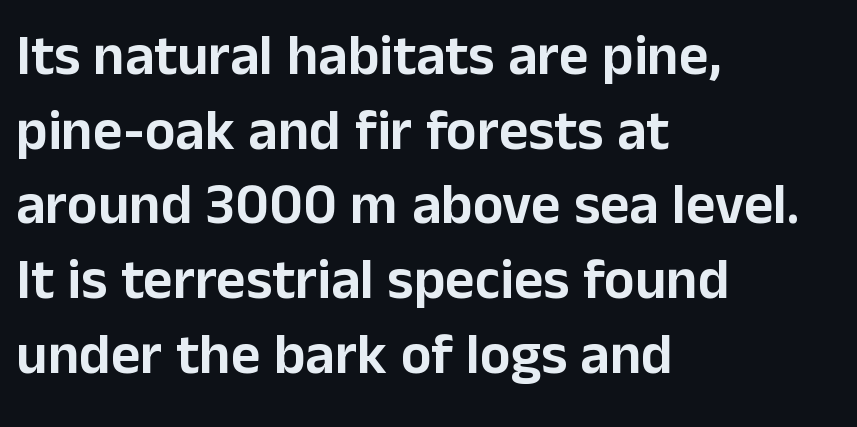
The image shows 57 px sans-serif type, upright; set left-aligned, normal line spacing (1.31x), normal letter spacing, not underlined; low stroke contrast and a medium x-height.
